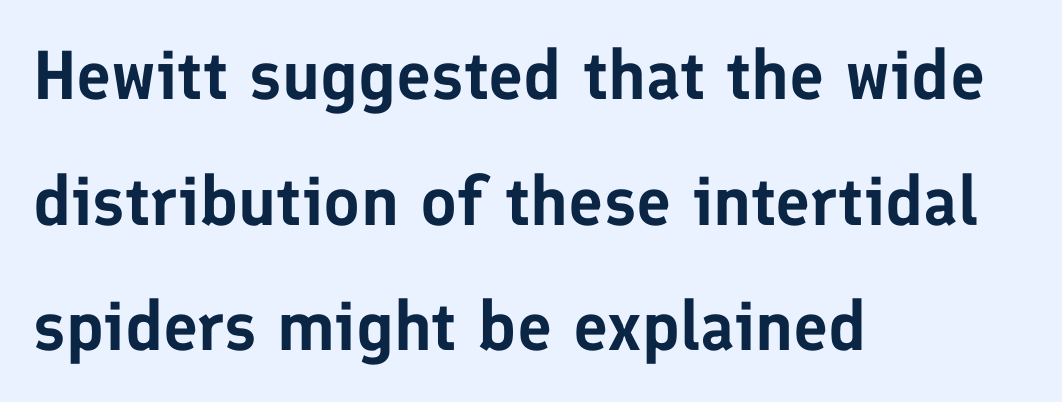
Q: Is the text italic (slanted)? A: No, it is upright.
Q: Is the typeface a serif or a sans-serif typeface? A: Sans-serif.
Q: Is the text underlined? A: No.
Q: How is the paragraph aligned? A: Left-aligned.
Q: Is the spacing between letters normal or unusually wide? A: Normal.
Q: Width (condensed, normal, or wide)? A: Normal.
Q: Stroke contrast? A: Low.
Q: x-height? A: Medium.
Q: Monospaced? A: No.
